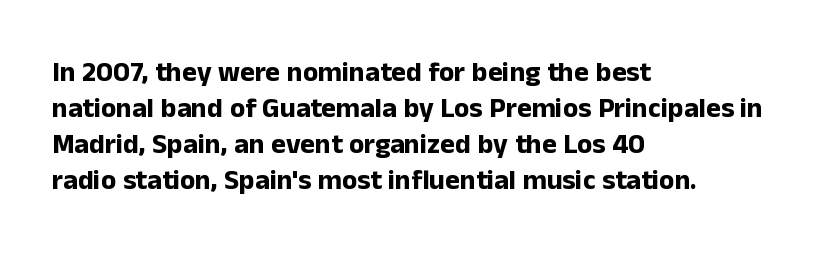
{"serif": "no", "italic": "no", "bold": "yes", "weight": "bold", "width": "normal", "stroke_contrast": "low", "x_height": "medium", "monospaced": "no", "underline": "no", "align": "left", "line_spacing": "normal", "line_spacing_ratio": 1.29, "letter_spacing": "normal", "letter_spacing_em": 0.0, "glyph_px": 28}
